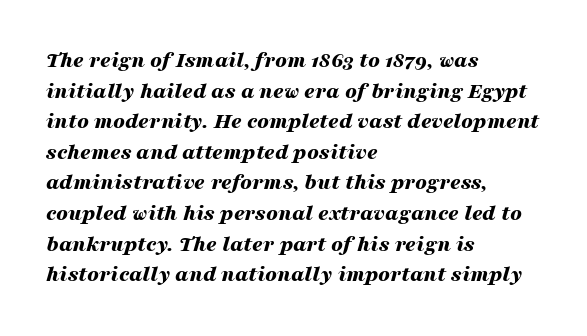
Each line starts at the same left margin while the right side varies. Between one letter and the next there's only the usual sliver of space. Typesetter's note: full bold, strokes at maximum text heaviness. A bare baseline throughout the passage. The glyphs look as if they've been sheared to an angle.
